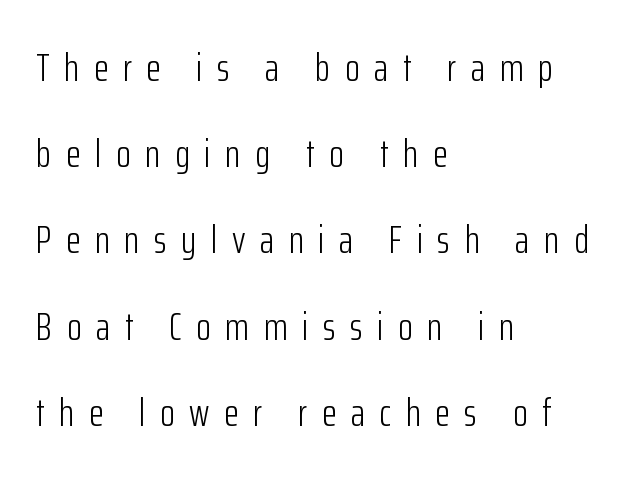
Q: Is the text bold? A: No.
Q: Is the text italic (slanted)? A: No, it is upright.
Q: Is the typeface a serif or a sans-serif typeface? A: Sans-serif.
Q: Is the text underlined? A: No.
Q: How is the paragraph aligned? A: Left-aligned.
Q: Is the spacing between letters normal or unusually wide? A: Unusually wide.
Q: Is the spacing between lines tight, normal or loose? A: Loose.
Q: Width (condensed, normal, or wide)? A: Condensed.
Q: Stroke contrast? A: Low.
Q: x-height? A: Medium.
Q: Monospaced? A: No.
